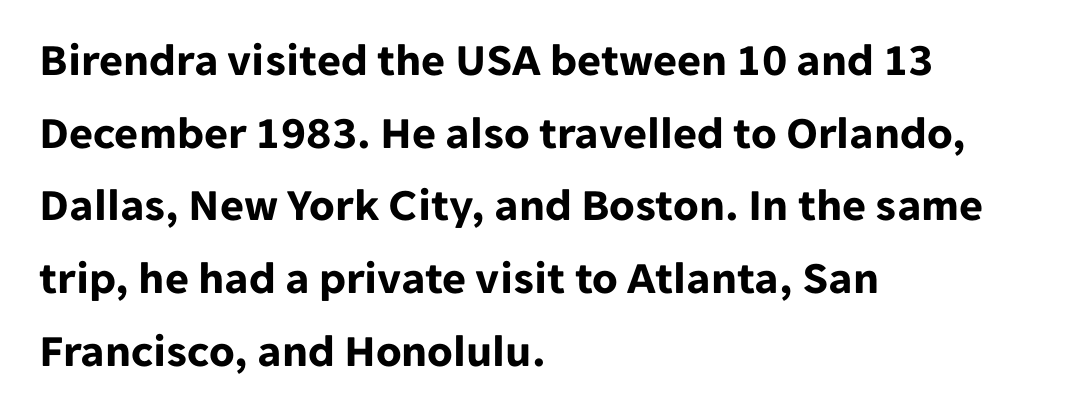
Character widths vary here, with narrow letters taking less room than wide ones. Letterform terminals end flat and unadorned throughout the passage. This sample uses plain, unmodified letter spacing. The passage shown is emphatically bold.
